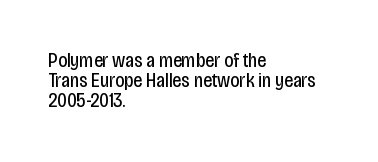
Is the letter spacing exaggerated? No — it looks like the ordinary default. Summary of vertical rhythm: compact, with narrow interline spacing. Clear beneath every line of the passage. This sample uses an upright cut, with every glyph sitting square on the baseline. The letterforms sit at book weight or below. Typeset ragged right — the left edge is the straight one.
